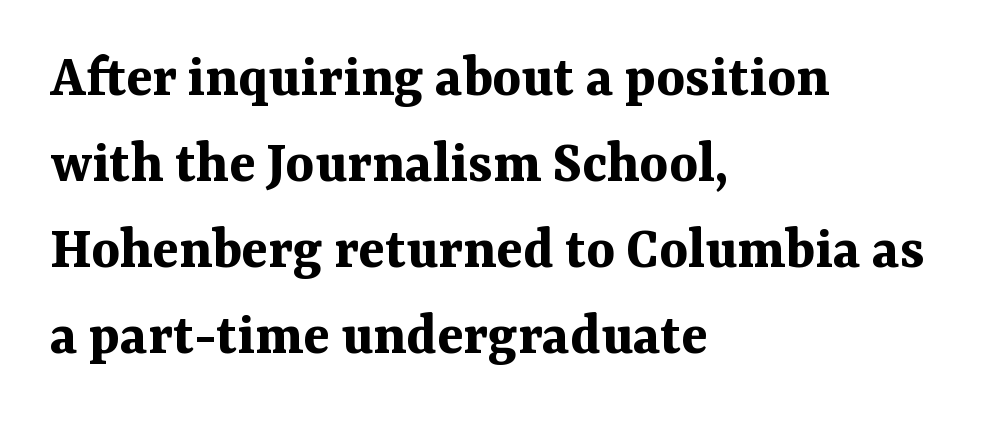
Line starts are locked; line ends wander. Character widths vary here, with narrow letters taking less room than wide ones. A typesetter would label this face a serif. A dark, heavy texture on the line: the type is bold.
